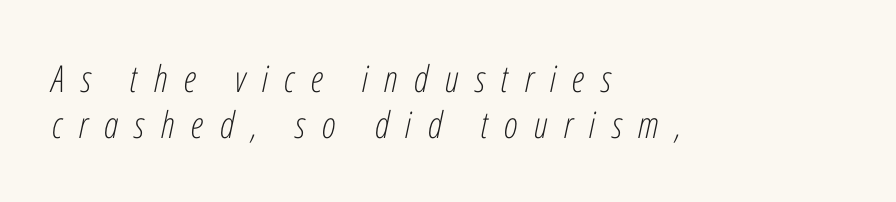
{"italic": "yes", "lean": "right", "slant_degrees": 12, "bold": "no", "weight": "light", "width": "condensed", "stroke_contrast": "low", "x_height": "medium", "monospaced": "no", "underline": "no", "align": "left", "line_spacing": "normal", "line_spacing_ratio": 1.25, "letter_spacing": "wide", "letter_spacing_em": 0.44, "glyph_px": 37}
